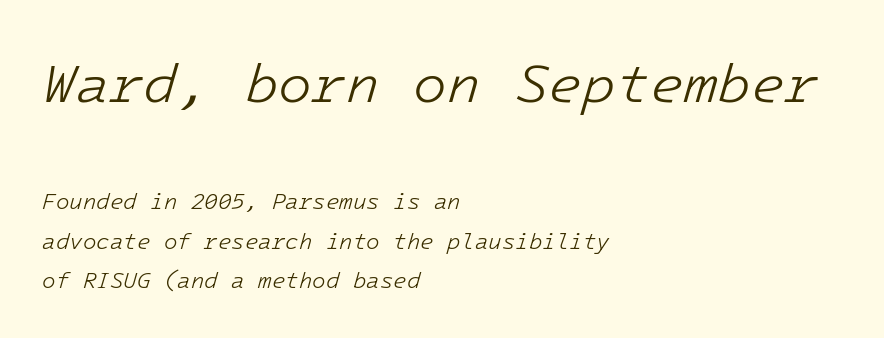
Q: Is the text bold? A: No.
Q: Is the text italic (slanted)? A: Yes, it leans right by about 16 degrees.
Q: Is the text underlined? A: No.
Q: How is the paragraph aligned? A: Left-aligned.
Q: Is the spacing between letters normal or unusually wide? A: Normal.
Q: Which block of text is set in a larger size, the first (top) or the second (bottom)? A: The first (top) one.
Q: Width (condensed, normal, or wide)? A: Normal.
Q: Stroke contrast? A: Low.
Q: x-height? A: Medium.
Q: Monospaced? A: Yes.
